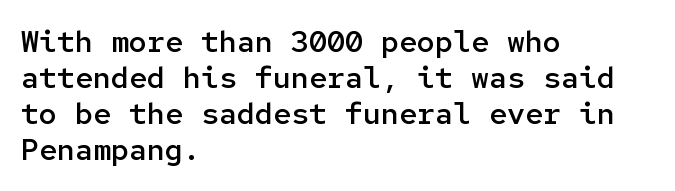
Q: Is the text bold? A: Semi-bold.
Q: Is the text italic (slanted)? A: No, it is upright.
Q: Is the typeface a serif or a sans-serif typeface? A: Sans-serif.
Q: Is the text underlined? A: No.
Q: How is the paragraph aligned? A: Left-aligned.
Q: Is the spacing between letters normal or unusually wide? A: Normal.
Q: Width (condensed, normal, or wide)? A: Normal.
Q: Stroke contrast? A: Low.
Q: x-height? A: Medium.
Q: Monospaced? A: Yes.
